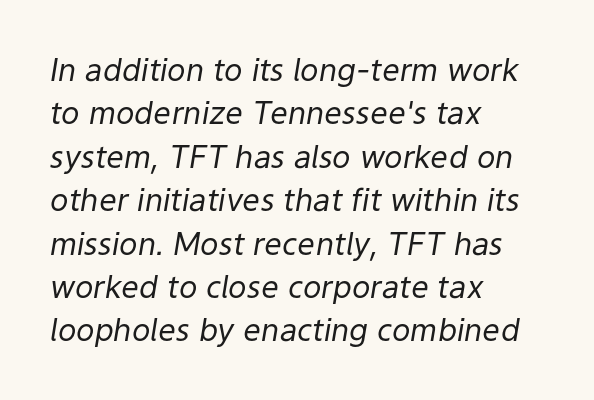
The image shows 31 px regular-weight type, italic (leaning right); set left-aligned, normal line spacing (1.4x), normal letter spacing, not underlined; low stroke contrast and a medium x-height.
